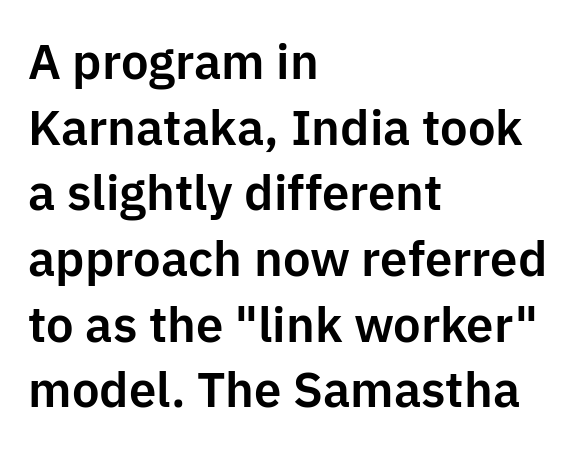
The image shows 49 px sans-serif type, upright; set left-aligned, normal line spacing (1.34x), normal letter spacing, not underlined; low stroke contrast and a medium x-height.
